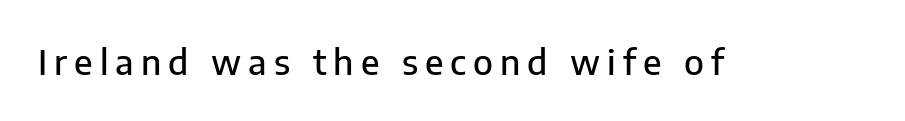
{"serif": "no", "italic": "no", "width": "normal", "stroke_contrast": "low", "x_height": "medium", "monospaced": "no", "underline": "no", "letter_spacing": "wide", "letter_spacing_em": 0.2, "glyph_px": 35}
